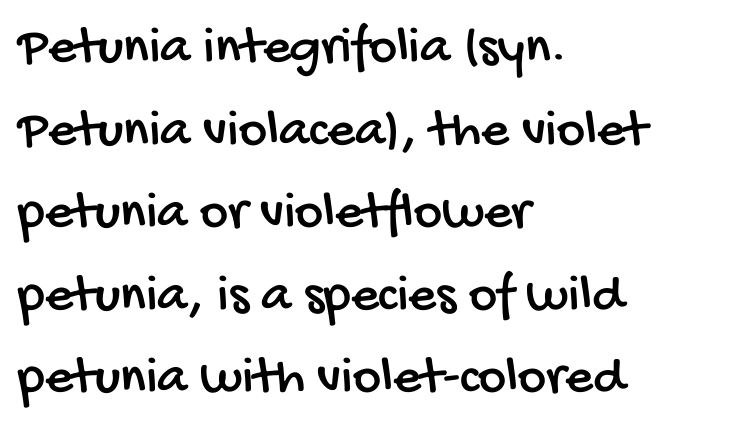
{"serif": "no", "width": "condensed", "stroke_contrast": "low", "x_height": "large", "monospaced": "no", "underline": "no", "align": "left", "line_spacing": "normal", "line_spacing_ratio": 1.53, "letter_spacing": "normal", "letter_spacing_em": 0.0, "glyph_px": 54}
